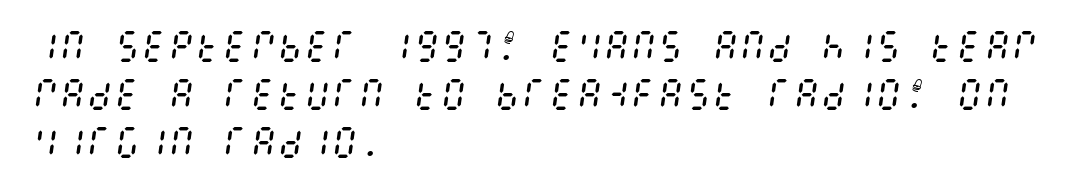
Q: Is the text bold? A: No.
Q: Is the text italic (slanted)? A: Yes, it leans right by about 8 degrees.
Q: Is the text underlined? A: No.
Q: How is the paragraph aligned? A: Left-aligned.
Q: Is the spacing between letters normal or unusually wide? A: Normal.
Q: Is the spacing between lines tight, normal or loose? A: Normal.
Q: Width (condensed, normal, or wide)? A: Condensed.
Q: Stroke contrast? A: Medium.
Q: x-height? A: Large.
